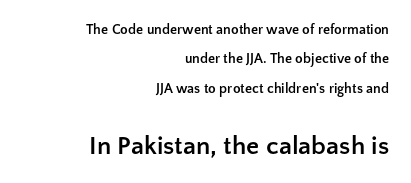
The image shows 26 px bold type, upright; set right-aligned, loose line spacing (2.09x), normal letter spacing, not underlined; the second (bottom) block is 1.86x larger.
